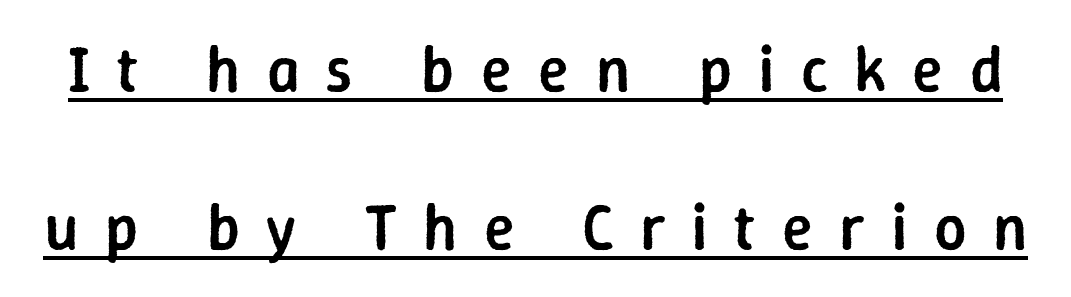
The image shows 64 px semibold sans-serif type, upright; set loose line spacing (2.47x), unusually wide letter spacing (+0.41 em), underlined; low stroke contrast and a medium x-height.
